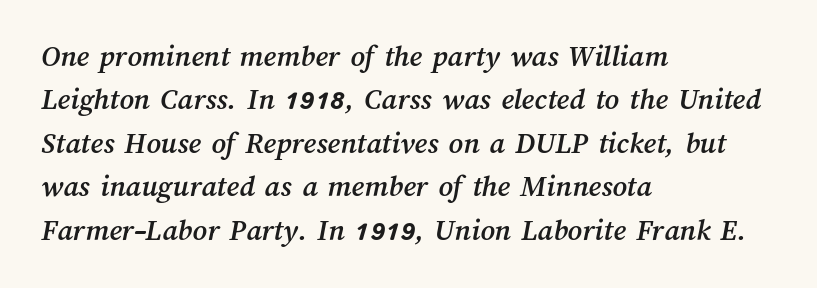
{"width": "normal", "stroke_contrast": "medium", "x_height": "medium", "monospaced": "no", "underline": "no", "align": "left", "line_spacing": "normal", "line_spacing_ratio": 1.4, "letter_spacing": "normal", "letter_spacing_em": 0.0, "glyph_px": 31}
